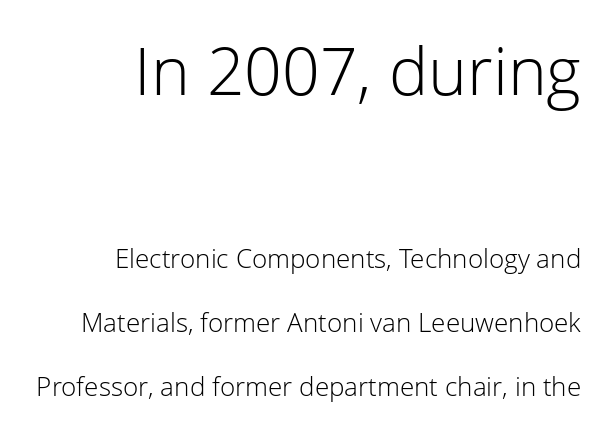
Of the two passages, the one on top uses the larger point size. You could call the tracking neutral — neither tight nor loose. Proportional: the letters do not fall into vertical columns. Stroke thickness stays within the range of a standard reading face or lighter. Every stem runs plumb, perpendicular to the baseline.
